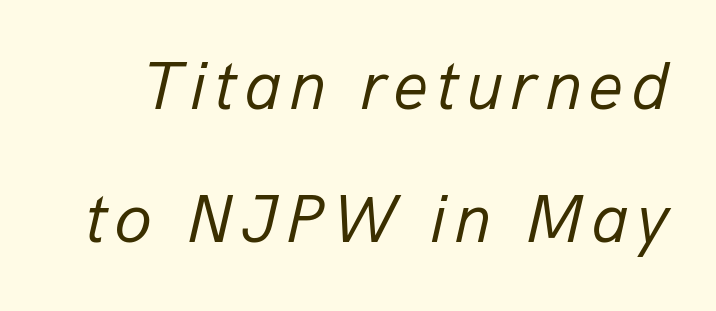
{"italic": "yes", "lean": "right", "slant_degrees": 13, "bold": "no", "weight": "regular", "width": "normal", "stroke_contrast": "low", "x_height": "medium", "monospaced": "no", "underline": "no", "line_spacing": "loose", "line_spacing_ratio": 1.96, "glyph_px": 68}
